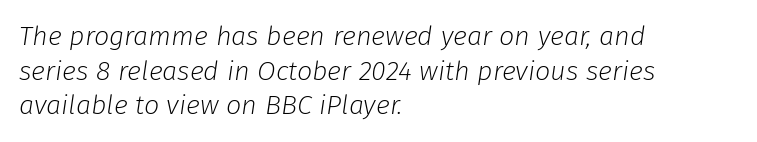
Q: Is the text bold? A: No.
Q: Is the text italic (slanted)? A: Yes, it leans right by about 8 degrees.
Q: Is the text underlined? A: No.
Q: How is the paragraph aligned? A: Left-aligned.
Q: Is the spacing between letters normal or unusually wide? A: Normal.
Q: Is the spacing between lines tight, normal or loose? A: Normal.
